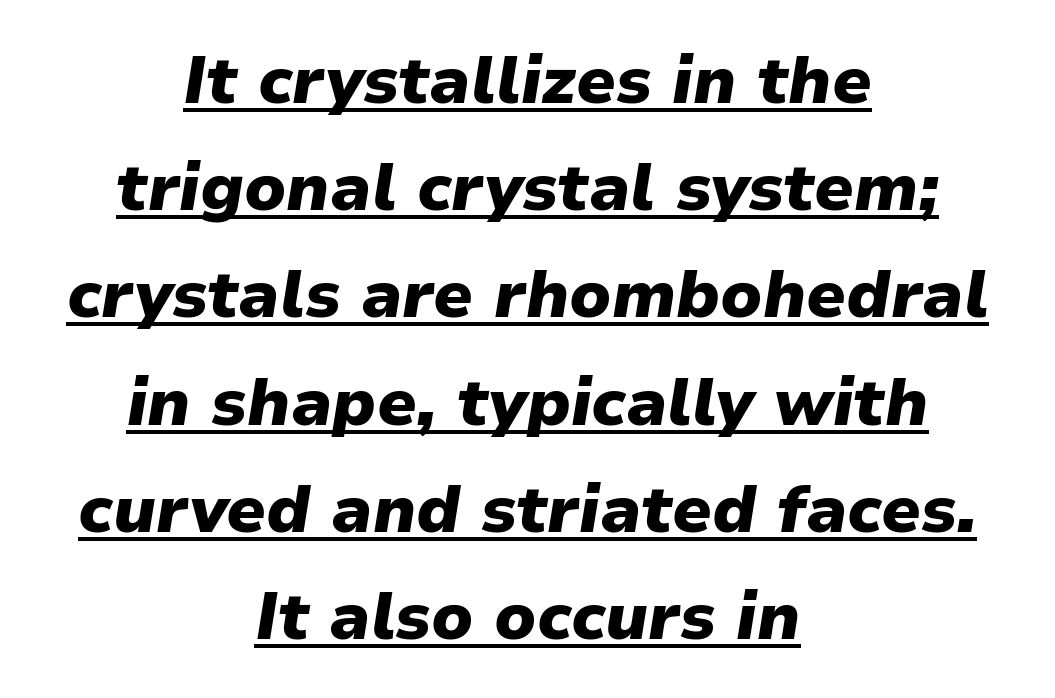
{"italic": "yes", "lean": "right", "slant_degrees": 9, "bold": "yes", "weight": "heavy", "width": "normal", "stroke_contrast": "low", "x_height": "medium", "monospaced": "no", "underline": "yes", "align": "center", "line_spacing": "normal", "line_spacing_ratio": 1.6, "letter_spacing": "normal", "letter_spacing_em": 0.0, "glyph_px": 67}
